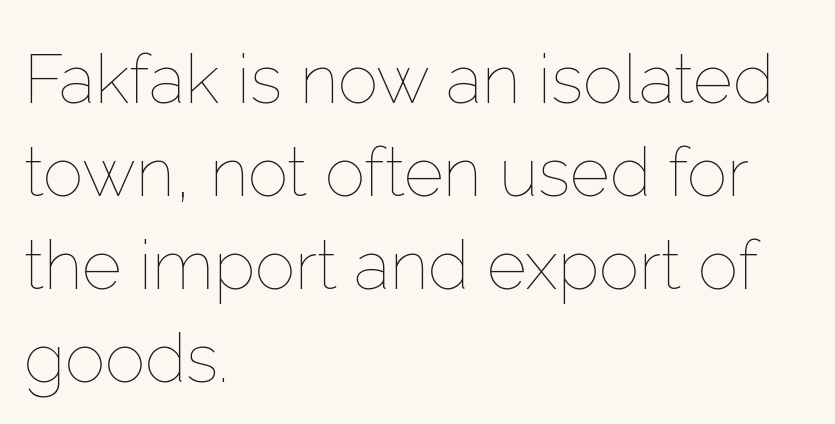
{"italic": "no", "bold": "no", "weight": "thin", "width": "normal", "stroke_contrast": "low", "x_height": "medium", "monospaced": "no", "underline": "no", "align": "left", "line_spacing": "normal", "line_spacing_ratio": 1.37, "letter_spacing": "normal", "letter_spacing_em": 0.0, "glyph_px": 68}
